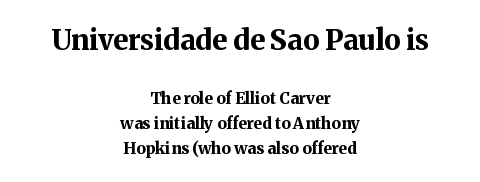
{"serif": "yes", "italic": "no", "bold": "yes", "weight": "bold", "width": "normal", "stroke_contrast": "medium", "x_height": "medium", "monospaced": "no", "underline": "no", "align": "center", "line_spacing": "normal", "line_spacing_ratio": 1.56, "letter_spacing": "normal", "letter_spacing_em": 0.0, "larger_block": "first", "size_ratio": 1.75, "glyph_px": 28}
